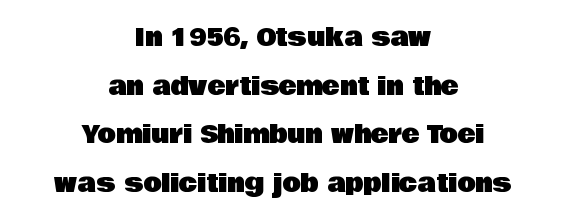
The image shows 24 px text type, upright; set centered, loose line spacing (2.03x), normal letter spacing, not underlined.
